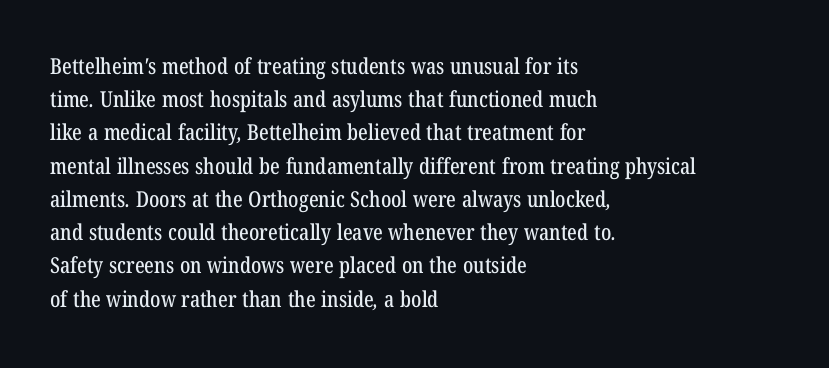
The image shows 22 px text type; set left-aligned, normal line spacing (1.51x), normal letter spacing, not underlined.
